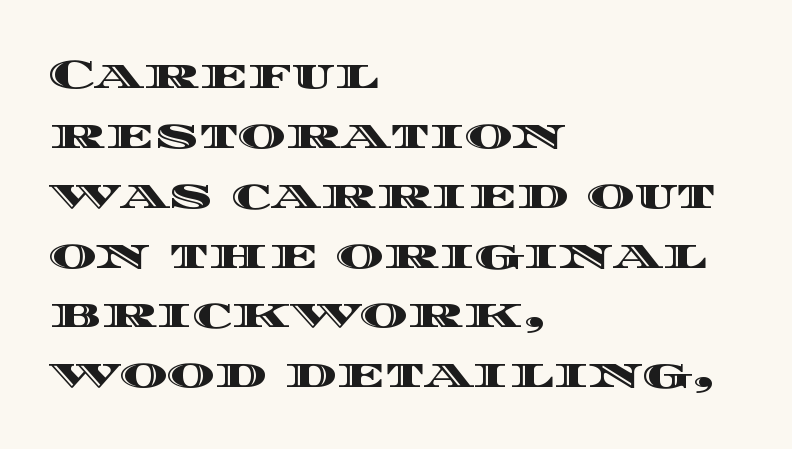
Words float on clear page, feet unadorned. The type is set solid horizontally, with unmodified tracking. Short and long lines alike share a common starting point at left. Compared with typical paragraphs, the rows here are spaced about the same.
